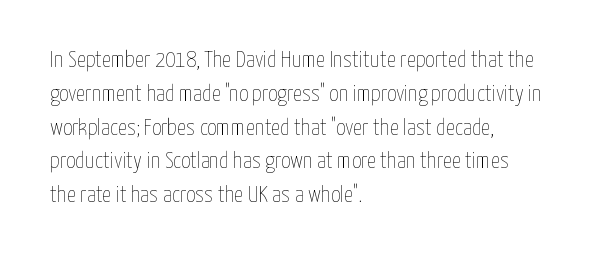
{"italic": "no", "bold": "no", "underline": "no", "align": "left", "line_spacing": "normal", "line_spacing_ratio": 1.47, "letter_spacing": "normal", "letter_spacing_em": 0.0, "glyph_px": 23}
